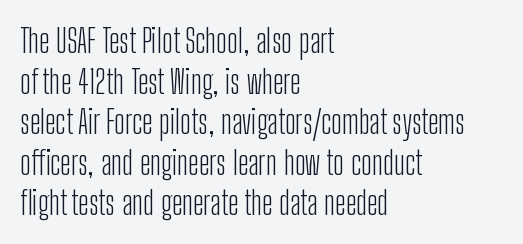
The image shows 33 px light, condensed sans-serif type, upright; set left-aligned, line spacing 1.23x, normal letter spacing, not underlined; low stroke contrast and a medium x-height.
